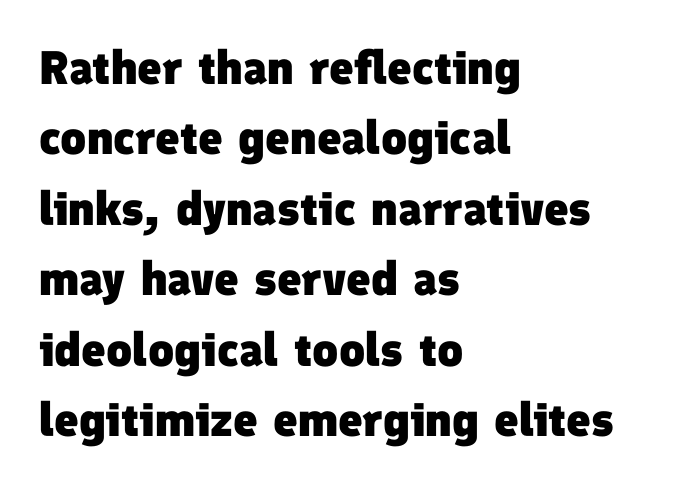
{"serif": "no", "bold": "yes", "weight": "heavy", "width": "normal", "stroke_contrast": "low", "x_height": "medium", "monospaced": "no", "underline": "no", "align": "left", "line_spacing": "normal", "line_spacing_ratio": 1.5, "letter_spacing": "normal", "letter_spacing_em": 0.0, "glyph_px": 47}
